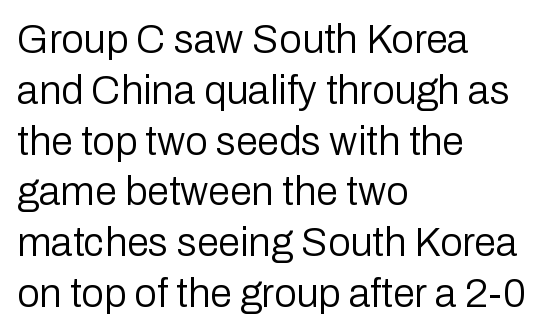
The image shows 40 px regular-weight sans-serif type, upright; set left-aligned, normal line spacing (1.27x), normal letter spacing, not underlined; low stroke contrast and a medium x-height.
